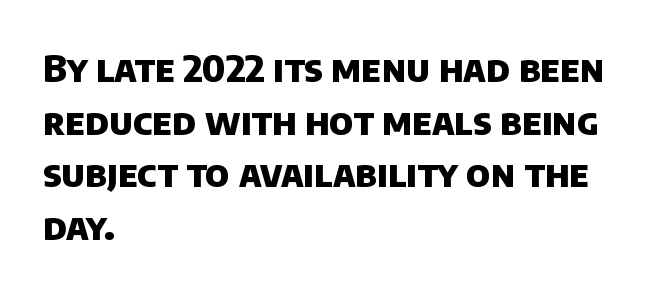
{"serif": "no", "bold": "yes", "weight": "heavy", "width": "normal", "stroke_contrast": "low", "x_height": "large", "monospaced": "no", "underline": "no", "align": "left", "line_spacing": "normal", "line_spacing_ratio": 1.42, "letter_spacing": "normal", "letter_spacing_em": 0.0, "glyph_px": 37}
